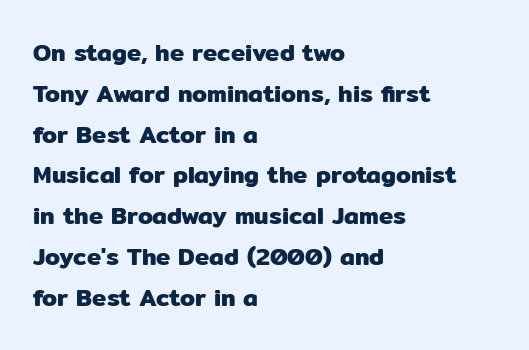
The image shows 24 px text type, upright; set left-aligned, normal line spacing (1.7x), normal letter spacing, not underlined.
